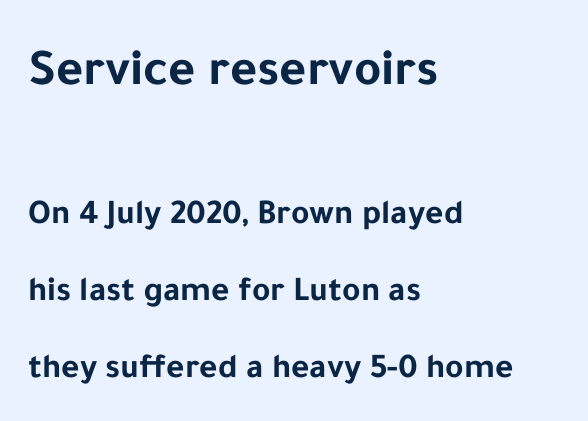
The image shows 52 px bold sans-serif type, upright; set left-aligned, loose line spacing (2.21x), normal letter spacing, not underlined; the first (top) block is 1.49x larger; low stroke contrast and a medium x-height.
